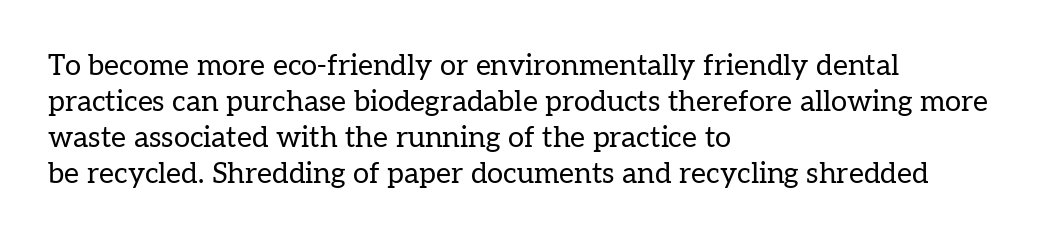
Q: Is the text bold? A: No.
Q: Is the text italic (slanted)? A: No, it is upright.
Q: Is the typeface a serif or a sans-serif typeface? A: Serif.
Q: Is the text underlined? A: No.
Q: How is the paragraph aligned? A: Left-aligned.
Q: Is the spacing between letters normal or unusually wide? A: Normal.
Q: Width (condensed, normal, or wide)? A: Normal.
Q: Stroke contrast? A: Low.
Q: x-height? A: Medium.
Q: Monospaced? A: No.
